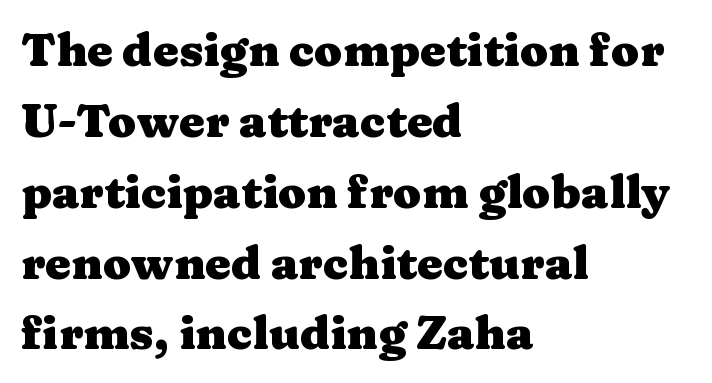
In terms of weight, the rendering is a true, heavy bold. A typesetter would call this zero additional tracking. This sample uses an upright cut, with every glyph sitting square on the baseline. The rendering uses natural spacing where letterforms have individual widths.
